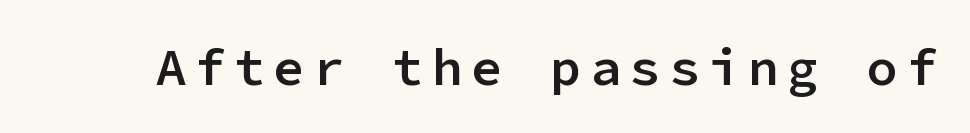
Is there any slant? The stems are plumb. Clear beneath every line of the passage. Each letter, wide or thin by design, is forced into the same width here. The passage shown is typeset with a sans-serif family. These words are printed semibold, heavier than regular yet not bold.
